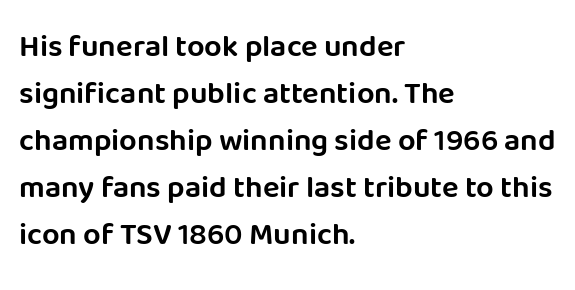
These lines sit exactly where default settings would place them. Examine the stroke ends and you'll find no serifs. One-word summary of the alignment: left. The lettering holds an erect, upright posture throughout.
